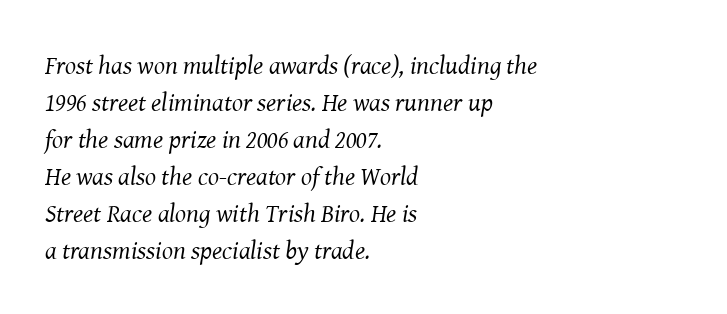
{"italic": "yes", "lean": "right", "slant_degrees": 8, "bold": "no", "underline": "no", "align": "left", "line_spacing": "normal", "line_spacing_ratio": 1.42, "letter_spacing": "normal", "letter_spacing_em": 0.0, "glyph_px": 26}
